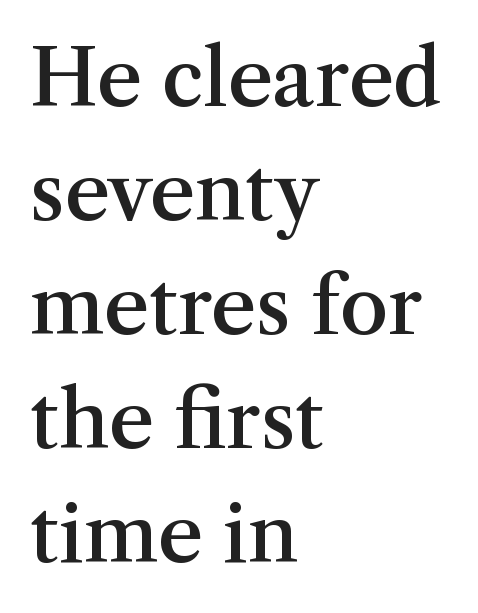
Q: Is the text bold? A: Semi-bold.
Q: Is the text italic (slanted)? A: No, it is upright.
Q: Is the typeface a serif or a sans-serif typeface? A: Serif.
Q: Is the text underlined? A: No.
Q: How is the paragraph aligned? A: Left-aligned.
Q: Is the spacing between letters normal or unusually wide? A: Normal.
Q: Is the spacing between lines tight, normal or loose? A: Normal.
Q: Width (condensed, normal, or wide)? A: Normal.
Q: Stroke contrast? A: Medium.
Q: x-height? A: Medium.
Q: Monospaced? A: No.
